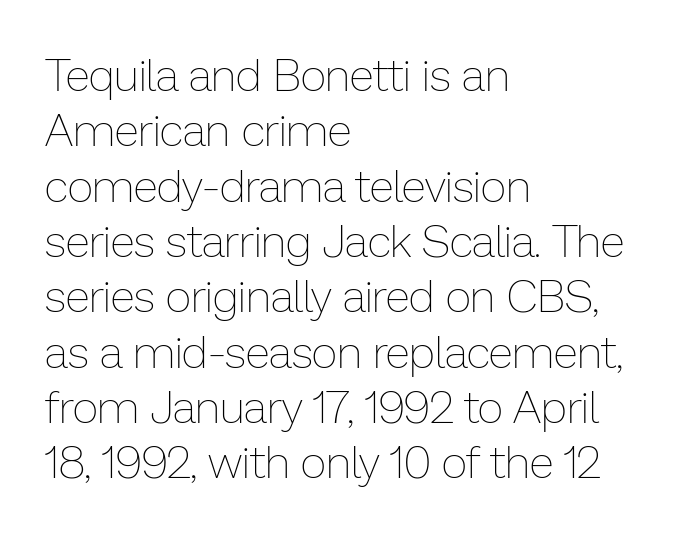
{"italic": "no", "bold": "no", "weight": "thin", "width": "normal", "stroke_contrast": "low", "x_height": "medium", "monospaced": "no", "underline": "no", "align": "left", "line_spacing_ratio": 1.23, "letter_spacing": "normal", "letter_spacing_em": 0.0, "glyph_px": 45}
